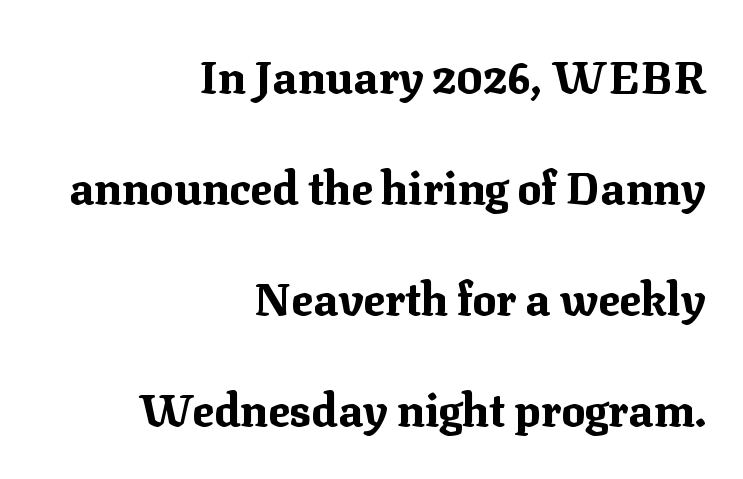
Notice how the stems are strictly vertical — no italics here. The font family rendered here belongs to the serif group. Is this a fixed-width face? No — the glyphs have proportional, varying widths. The face used here is rendered with its standard letterfit. Summary of weight: heavy, a full bold.
